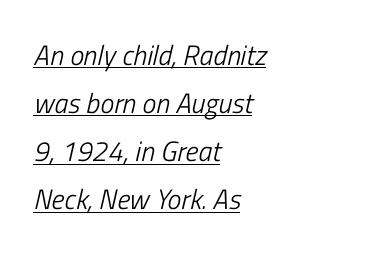
The image shows 28 px light, condensed type, italic (leaning right); set left-aligned, line spacing 1.72x, normal letter spacing, underlined; low stroke contrast and a medium x-height.
